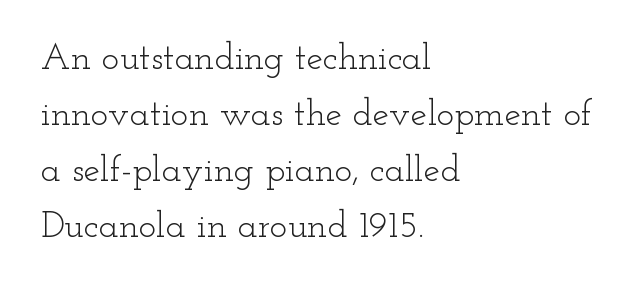
Q: Is the text bold? A: No.
Q: Is the text italic (slanted)? A: No, it is upright.
Q: Is the typeface a serif or a sans-serif typeface? A: Serif.
Q: Is the text underlined? A: No.
Q: How is the paragraph aligned? A: Left-aligned.
Q: Is the spacing between letters normal or unusually wide? A: Normal.
Q: Is the spacing between lines tight, normal or loose? A: Normal.
Q: Width (condensed, normal, or wide)? A: Wide.
Q: Stroke contrast? A: Low.
Q: x-height? A: Small.
Q: Monospaced? A: No.
